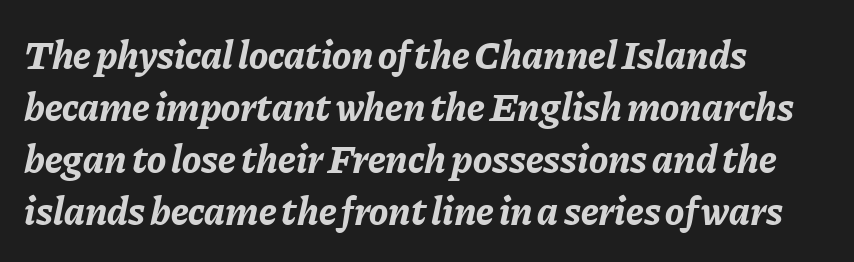
Q: Is the text bold? A: Yes.
Q: Is the text italic (slanted)? A: Yes, it leans right by about 11 degrees.
Q: Is the text underlined? A: No.
Q: How is the paragraph aligned? A: Left-aligned.
Q: Is the spacing between letters normal or unusually wide? A: Normal.
Q: Is the spacing between lines tight, normal or loose? A: Normal.
Q: Width (condensed, normal, or wide)? A: Normal.
Q: Stroke contrast? A: Low.
Q: x-height? A: Medium.
Q: Monospaced? A: No.
